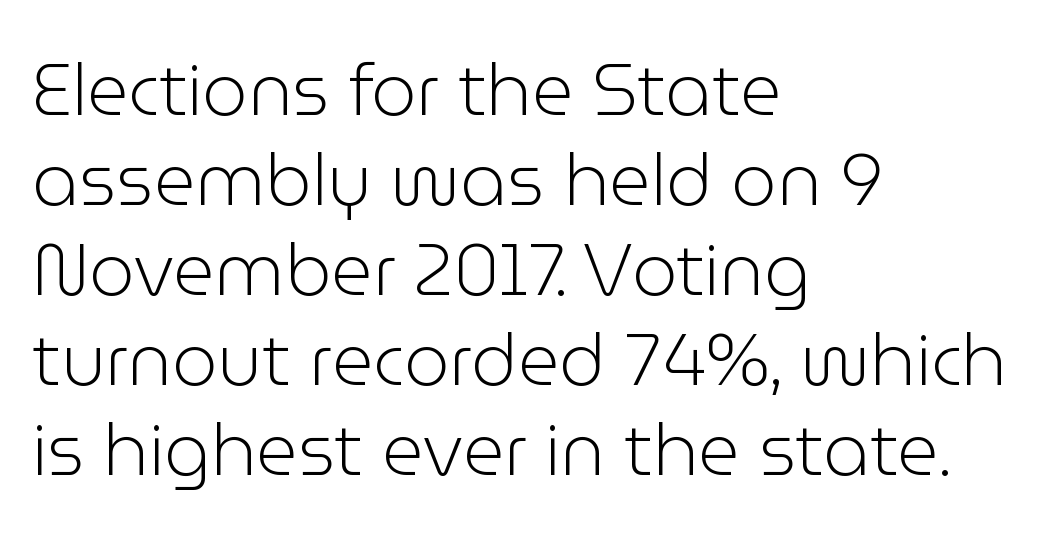
{"serif": "no", "italic": "no", "bold": "no", "weight": "light", "width": "normal", "stroke_contrast": "low", "x_height": "medium", "monospaced": "no", "underline": "no", "align": "left", "line_spacing": "normal", "line_spacing_ratio": 1.25, "letter_spacing": "normal", "letter_spacing_em": 0.0, "glyph_px": 72}
